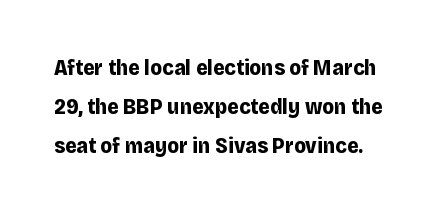
Short note: letters normally spaced. Posture: upright roman. The characters look thick and weighty, a clear bold. Just letters on the line, the space beneath them empty.
